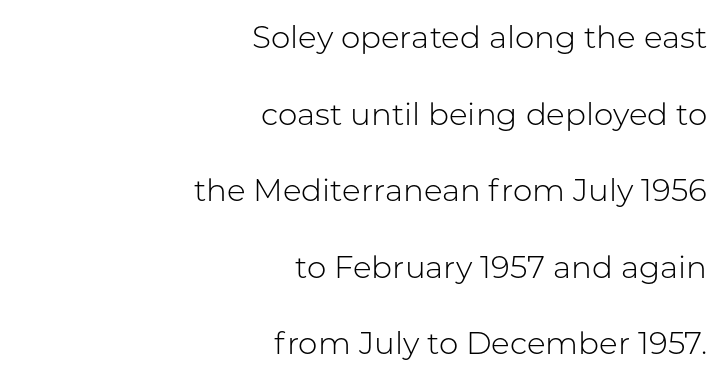
{"serif": "no", "italic": "no", "bold": "no", "weight": "light", "width": "normal", "stroke_contrast": "low", "x_height": "medium", "monospaced": "no", "underline": "no", "align": "right", "line_spacing": "loose", "line_spacing_ratio": 2.47, "letter_spacing": "normal", "letter_spacing_em": 0.0, "glyph_px": 31}
